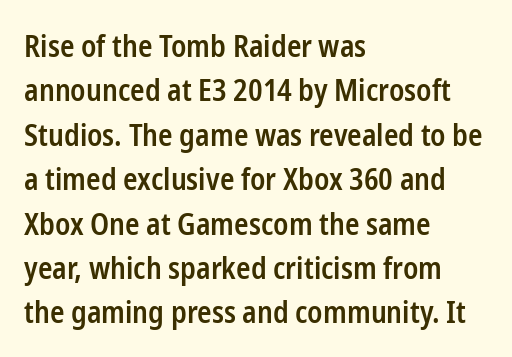
Q: Is the text bold? A: Semi-bold.
Q: Is the text italic (slanted)? A: No, it is upright.
Q: Is the typeface a serif or a sans-serif typeface? A: Sans-serif.
Q: Is the text underlined? A: No.
Q: How is the paragraph aligned? A: Left-aligned.
Q: Is the spacing between letters normal or unusually wide? A: Normal.
Q: Is the spacing between lines tight, normal or loose? A: Normal.
Q: Width (condensed, normal, or wide)? A: Condensed.
Q: Stroke contrast? A: Low.
Q: x-height? A: Medium.
Q: Monospaced? A: No.
